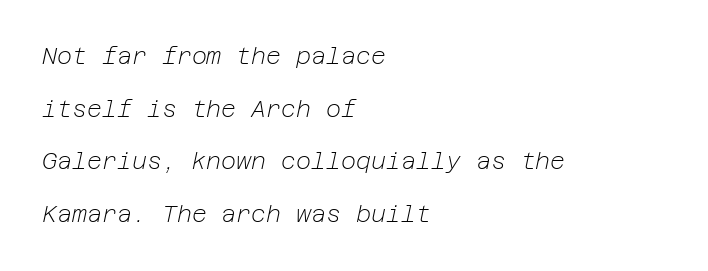
{"italic": "yes", "lean": "right", "slant_degrees": 12, "bold": "no", "underline": "no", "align": "left", "line_spacing": "loose", "line_spacing_ratio": 2.29, "letter_spacing": "normal", "letter_spacing_em": 0.0, "glyph_px": 23}
